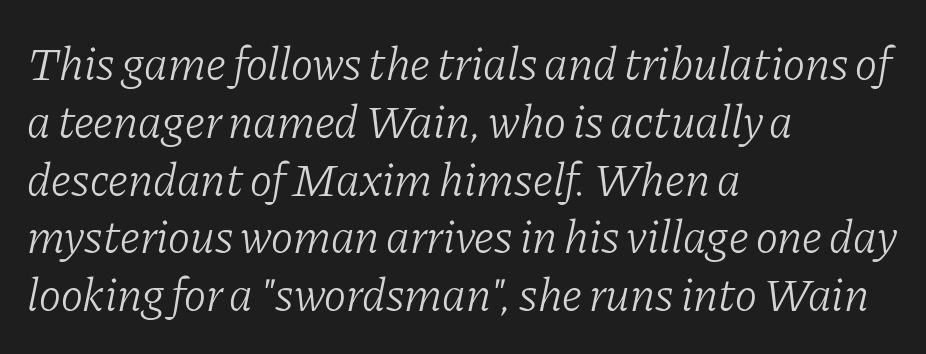
{"serif": "yes", "italic": "yes", "lean": "right", "slant_degrees": 11, "bold": "no", "weight": "light", "width": "normal", "stroke_contrast": "low", "x_height": "medium", "monospaced": "no", "underline": "no", "align": "left", "line_spacing_ratio": 1.23, "letter_spacing": "normal", "letter_spacing_em": 0.0, "glyph_px": 47}
